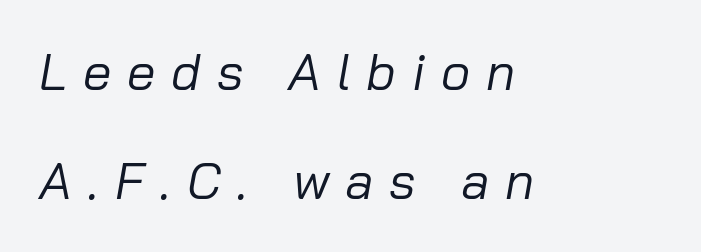
{"italic": "yes", "lean": "right", "slant_degrees": 10, "bold": "no", "weight": "regular", "width": "normal", "stroke_contrast": "low", "x_height": "medium", "monospaced": "no", "underline": "no", "align": "left", "line_spacing": "loose", "line_spacing_ratio": 2.14, "letter_spacing": "wide", "letter_spacing_em": 0.31, "glyph_px": 51}
